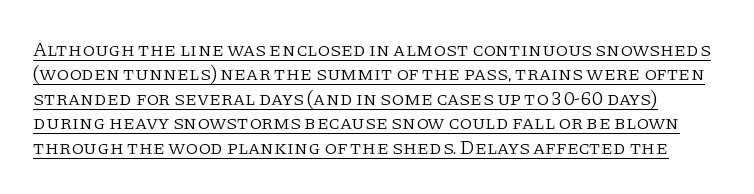
The image shows 20 px text type, upright; set line spacing 1.22x, normal letter spacing, underlined.
